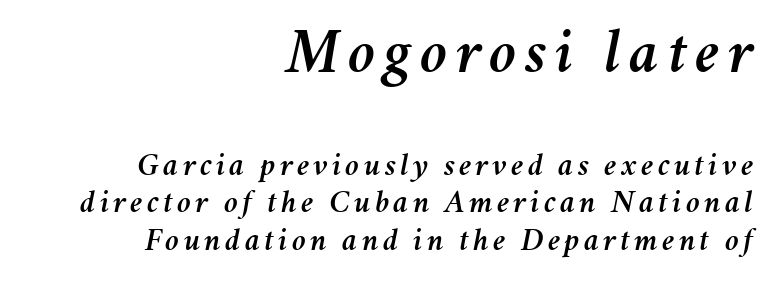
{"italic": "yes", "lean": "right", "slant_degrees": 11, "width": "normal", "stroke_contrast": "medium", "x_height": "medium", "monospaced": "no", "underline": "no", "align": "right", "line_spacing_ratio": 1.18, "larger_block": "first", "size_ratio": 1.97, "glyph_px": 63}
